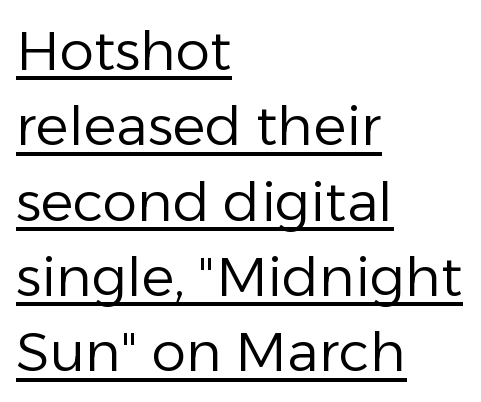
This sample has the flowing, uneven cadence of proportional lettering. Honestly, the underline is the first thing you notice here. Nope, no serifs anywhere on these letters. Horizontal alignment here is leftward, the default for most running prose.
